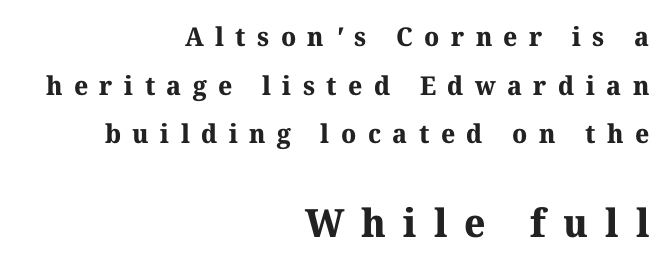
Each line ends at the same right margin while the left side varies. The letters carry serifs — small finishing strokes at the ends of their stems. Tracking value appears strongly positive — letters spread wide. The characters look thick and weighty, a clear bold.
